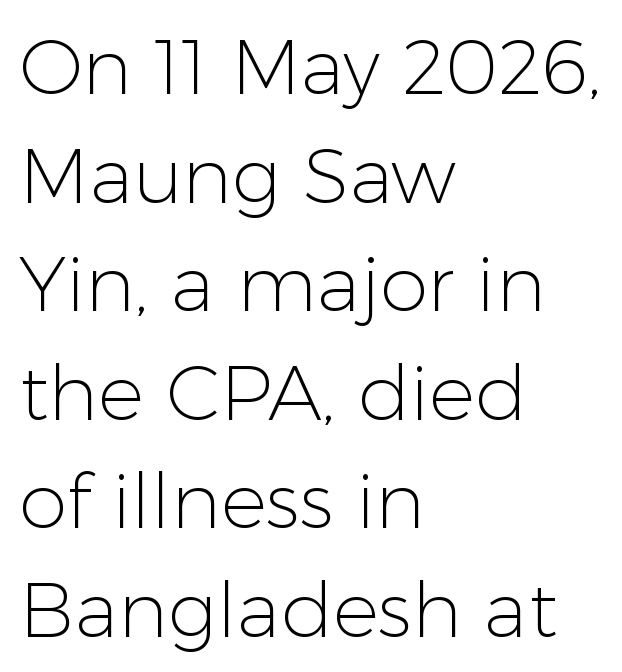
The image shows 77 px light sans-serif type, upright; set left-aligned, normal line spacing (1.41x), normal letter spacing, not underlined; low stroke contrast and a medium x-height.
